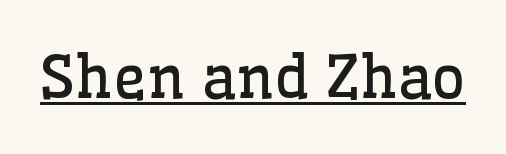
The line texture is even and compact thanks to regular tracking. This sample has the flowing, uneven cadence of proportional lettering. Typographically, this falls in the serif category. The cut favours lightness, reaching ordinary text weight at its darkest. Looks like someone drew a line under every word here. Designer's note — italics off, roman on.
